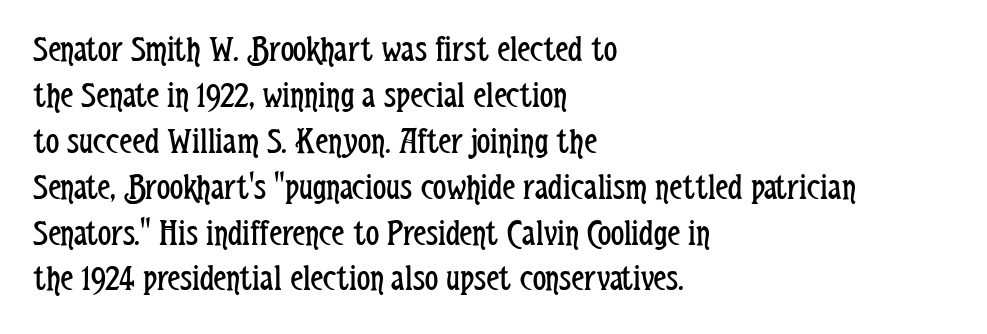
{"serif": "no", "italic": "no", "bold": "no", "weight": "regular", "width": "condensed", "stroke_contrast": "low", "x_height": "medium", "monospaced": "no", "underline": "no", "align": "left", "line_spacing_ratio": 1.24, "letter_spacing": "normal", "letter_spacing_em": 0.0, "glyph_px": 37}
